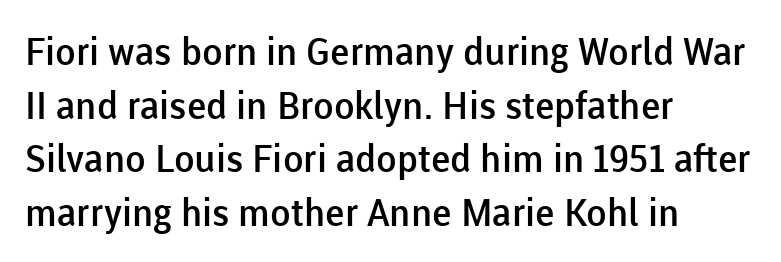
Q: Is the text bold? A: Semi-bold.
Q: Is the text italic (slanted)? A: No, it is upright.
Q: Is the typeface a serif or a sans-serif typeface? A: Sans-serif.
Q: Is the text underlined? A: No.
Q: How is the paragraph aligned? A: Left-aligned.
Q: Is the spacing between letters normal or unusually wide? A: Normal.
Q: Is the spacing between lines tight, normal or loose? A: Normal.
Q: Width (condensed, normal, or wide)? A: Normal.
Q: Stroke contrast? A: Low.
Q: x-height? A: Medium.
Q: Monospaced? A: No.
